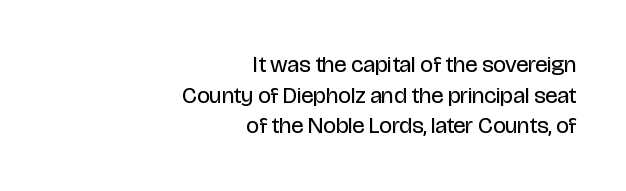
The image shows 23 px text type, upright; set right-aligned, normal line spacing (1.33x), normal letter spacing, not underlined.
